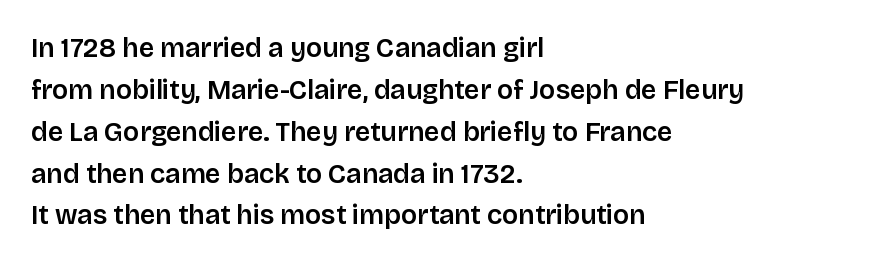
The image shows 27 px text type, upright; set left-aligned, normal line spacing (1.55x), normal letter spacing, not underlined.
